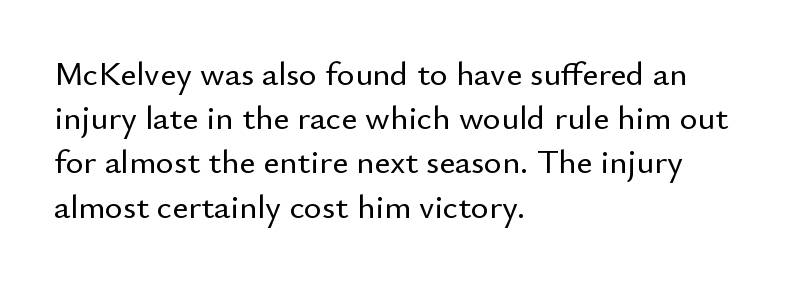
Q: Is the text italic (slanted)? A: No, it is upright.
Q: Is the typeface a serif or a sans-serif typeface? A: Sans-serif.
Q: Is the text underlined? A: No.
Q: How is the paragraph aligned? A: Left-aligned.
Q: Is the spacing between letters normal or unusually wide? A: Normal.
Q: Is the spacing between lines tight, normal or loose? A: Normal.
Q: Width (condensed, normal, or wide)? A: Normal.
Q: Stroke contrast? A: Low.
Q: x-height? A: Small.
Q: Monospaced? A: No.
